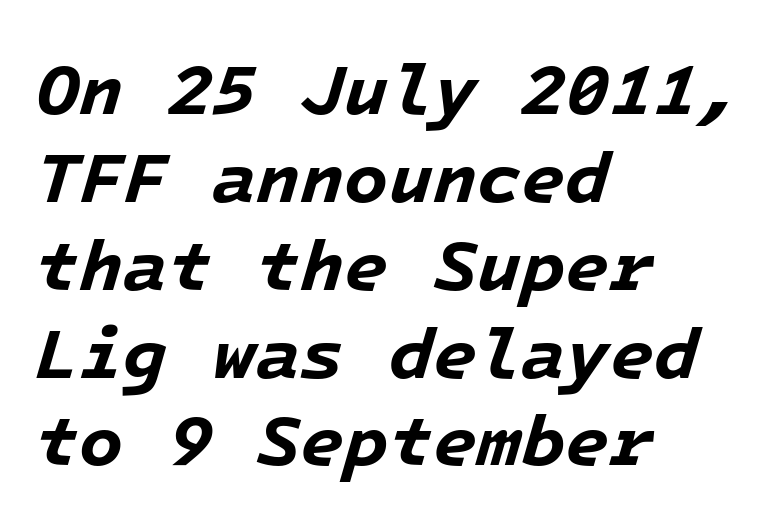
The image shows 72 px bold type, italic (leaning right), monospaced; set left-aligned, line spacing 1.22x, normal letter spacing, not underlined; low stroke contrast and a medium x-height.
